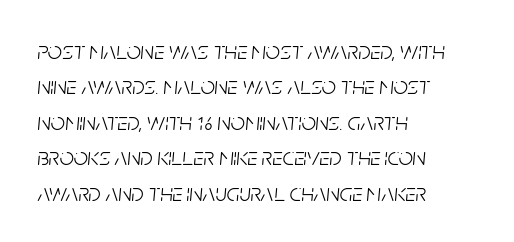
{"italic": "yes", "lean": "right", "slant_degrees": 5, "bold": "no", "underline": "no", "align": "left", "line_spacing": "normal", "line_spacing_ratio": 1.42, "letter_spacing": "normal", "letter_spacing_em": 0.0, "glyph_px": 25}
